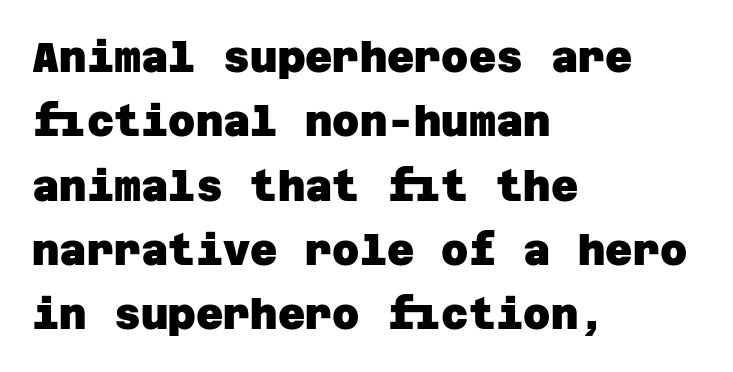
Which margin do the lines hug? The left one — the right edge is uneven. Strokes here are thick enough to call this a true bold. The glyphs are unaccompanied by any horizontal stroke below them. Normally led — the rows are evenly, conventionally spaced. Serifs: no, the terminals of the letterforms are clean.
